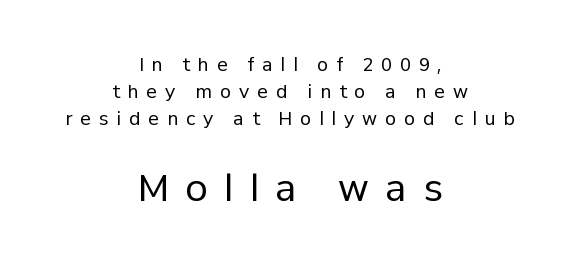
The image shows 37 px regular-weight sans-serif type, upright; set centered, normal line spacing (1.51x), unusually wide letter spacing (+0.44 em), not underlined; the second (bottom) block is 2.06x larger; low stroke contrast and a medium x-height.
